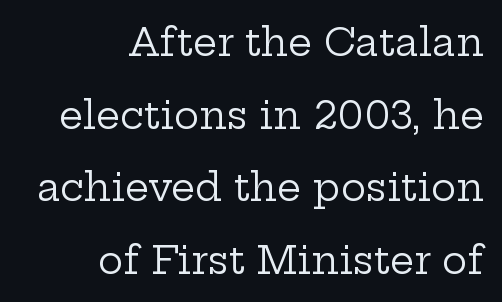
The image shows 38 px regular-weight, wide serif type, upright; set right-aligned, loose line spacing (1.91x), normal letter spacing, not underlined; low stroke contrast and a medium x-height.
